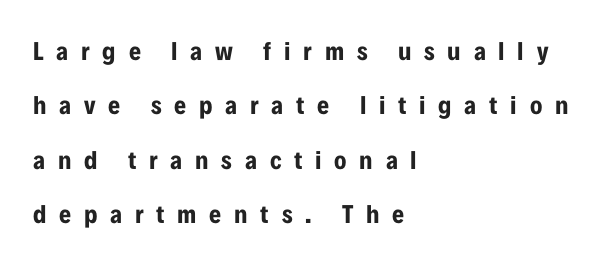
The image shows 26 px bold type, upright; set left-aligned, loose line spacing (2.09x), unusually wide letter spacing (+0.49 em), not underlined.
